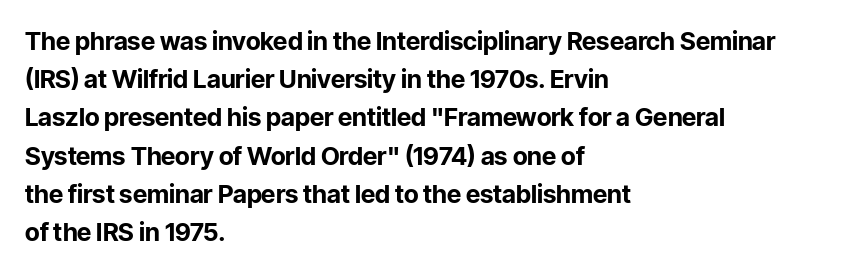
The image shows 25 px bold type, upright; set left-aligned, normal line spacing (1.53x), normal letter spacing, not underlined.
